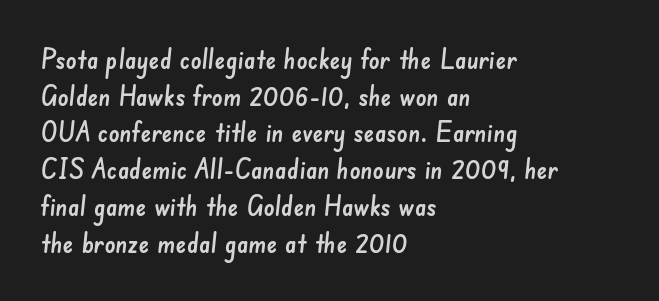
{"underline": "no", "align": "left", "line_spacing": "normal", "line_spacing_ratio": 1.36, "letter_spacing": "normal", "letter_spacing_em": 0.0, "glyph_px": 27}
